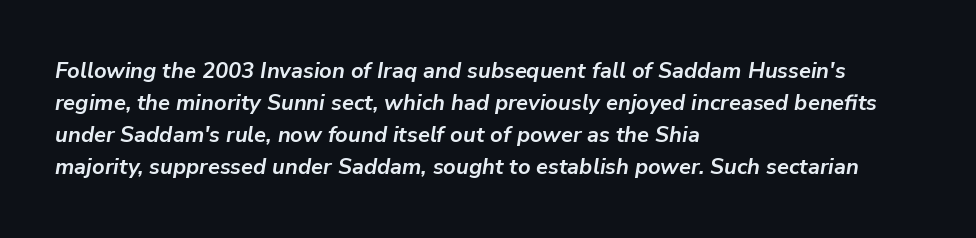
Q: Is the text bold? A: Yes.
Q: Is the text italic (slanted)? A: Yes, it leans right by about 9 degrees.
Q: Is the text underlined? A: No.
Q: How is the paragraph aligned? A: Left-aligned.
Q: Is the spacing between letters normal or unusually wide? A: Normal.
Q: Is the spacing between lines tight, normal or loose? A: Normal.
